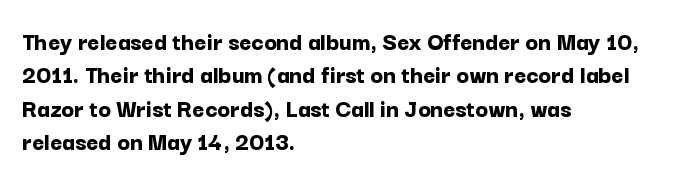
{"italic": "no", "bold": "yes", "underline": "no", "align": "left", "line_spacing": "normal", "line_spacing_ratio": 1.28, "letter_spacing": "normal", "letter_spacing_em": 0.0, "glyph_px": 26}
